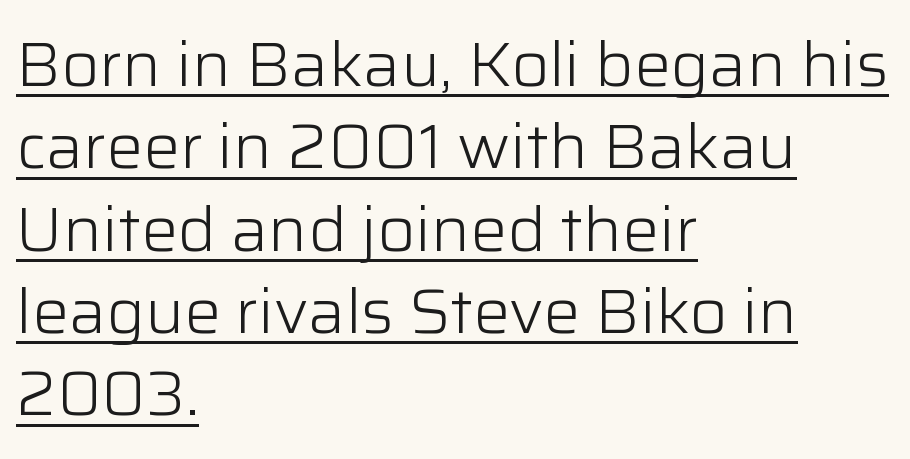
{"serif": "no", "italic": "no", "bold": "no", "weight": "light", "width": "normal", "stroke_contrast": "low", "x_height": "medium", "monospaced": "no", "underline": "yes", "align": "left", "line_spacing": "normal", "line_spacing_ratio": 1.35, "letter_spacing": "normal", "letter_spacing_em": 0.0, "glyph_px": 61}
